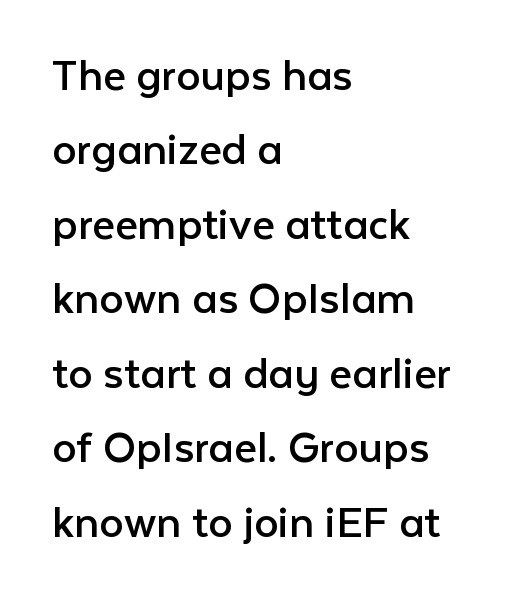
This sample has the flowing, uneven cadence of proportional lettering. Beneath every word, the page is bare. The cut favours lightness, reaching ordinary text weight at its darkest. Each new line begins a customary step beneath the previous one. These lines are set flush left with a ragged right edge.
